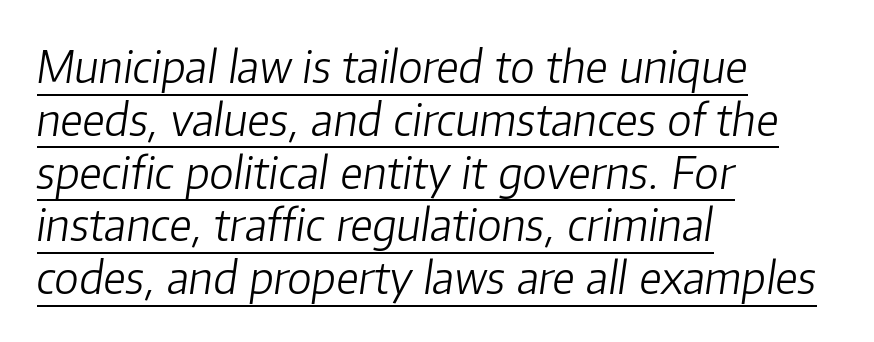
Q: Is the text bold? A: No.
Q: Is the text italic (slanted)? A: Yes, it leans right by about 8 degrees.
Q: Is the text underlined? A: Yes.
Q: How is the paragraph aligned? A: Left-aligned.
Q: Is the spacing between letters normal or unusually wide? A: Normal.
Q: Width (condensed, normal, or wide)? A: Normal.
Q: Stroke contrast? A: Low.
Q: x-height? A: Medium.
Q: Monospaced? A: No.
